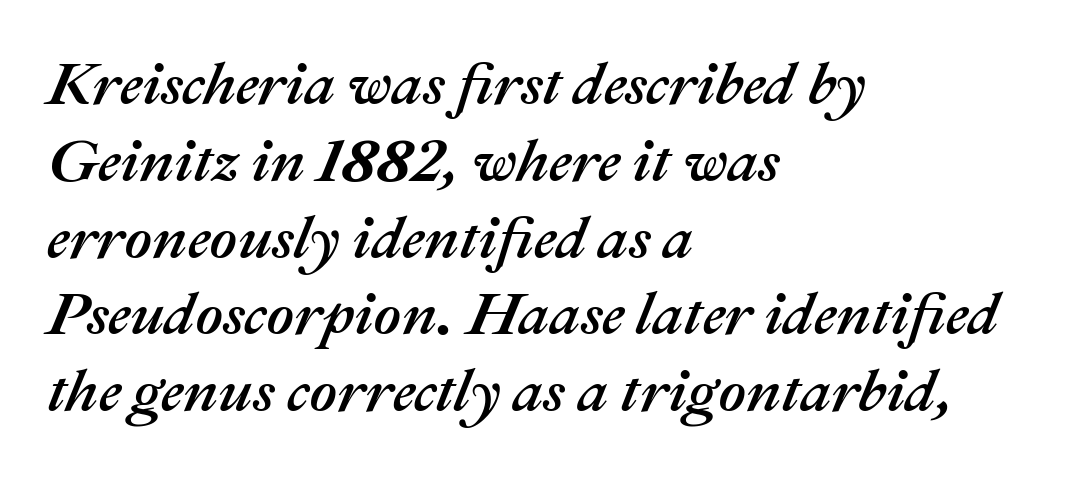
If you drew a line through each stem, it would be angled. Casual observation: everything's shoved over to the left. Honestly, there is no underline to notice here at all. Default kerning and tracking; the words read as compact shapes. Baseline-to-baseline distance is the conventional proportion of letter height.
